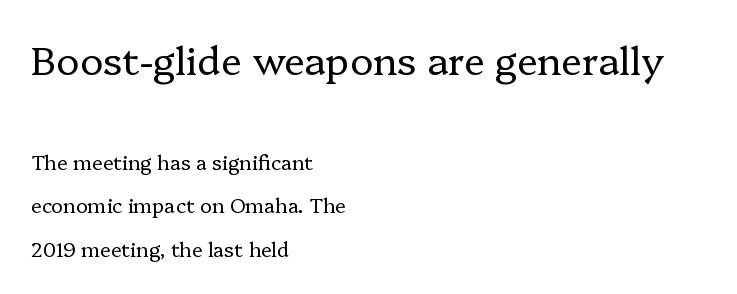
{"serif": "yes", "italic": "no", "bold": "no", "weight": "regular", "width": "normal", "stroke_contrast": "low", "x_height": "medium", "monospaced": "no", "underline": "no", "align": "left", "line_spacing": "loose", "line_spacing_ratio": 2.17, "letter_spacing": "normal", "letter_spacing_em": 0.0, "larger_block": "first", "size_ratio": 1.95, "glyph_px": 39}
